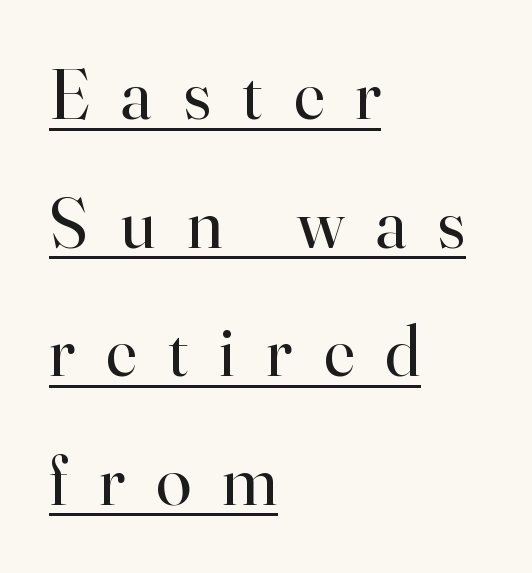
The image shows 71 px regular-weight serif type, upright; set left-aligned, line spacing 1.81x, unusually wide letter spacing (+0.44 em), underlined; high stroke contrast and a small x-height.
